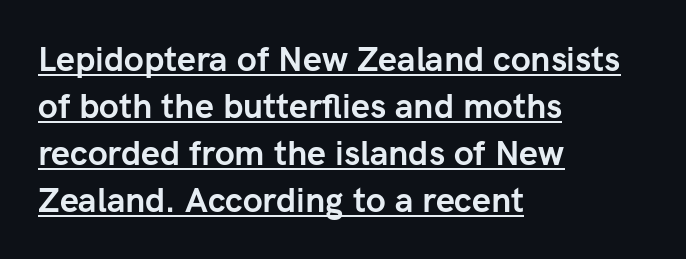
The image shows 34 px semibold sans-serif type, upright; set left-aligned, normal line spacing (1.38x), normal letter spacing, underlined; low stroke contrast and a medium x-height.
